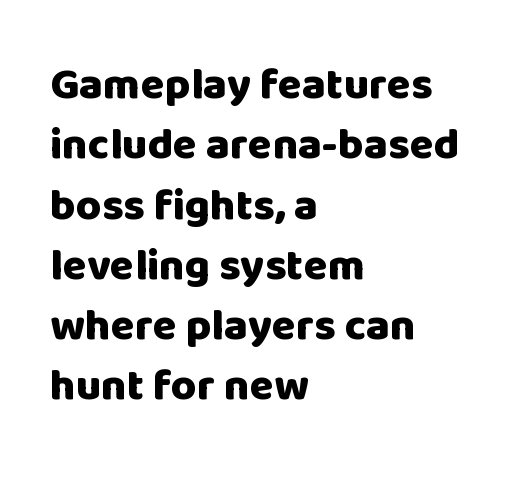
The image shows 44 px heavy sans-serif type, upright; set left-aligned, normal line spacing (1.37x), normal letter spacing, not underlined; low stroke contrast and a large x-height.
